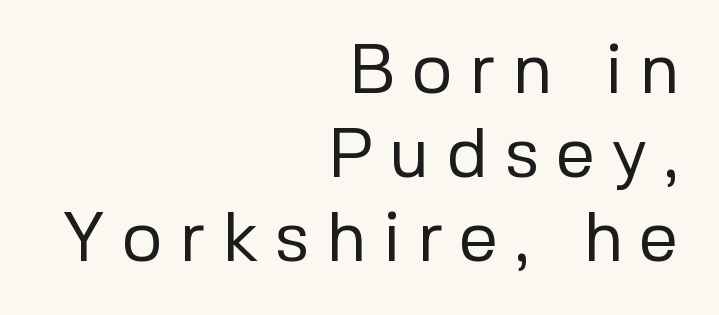
{"serif": "no", "italic": "no", "bold": "no", "weight": "regular", "width": "normal", "stroke_contrast": "low", "x_height": "medium", "monospaced": "no", "underline": "no", "align": "right", "line_spacing_ratio": 1.2, "letter_spacing": "wide", "letter_spacing_em": 0.23, "glyph_px": 70}
